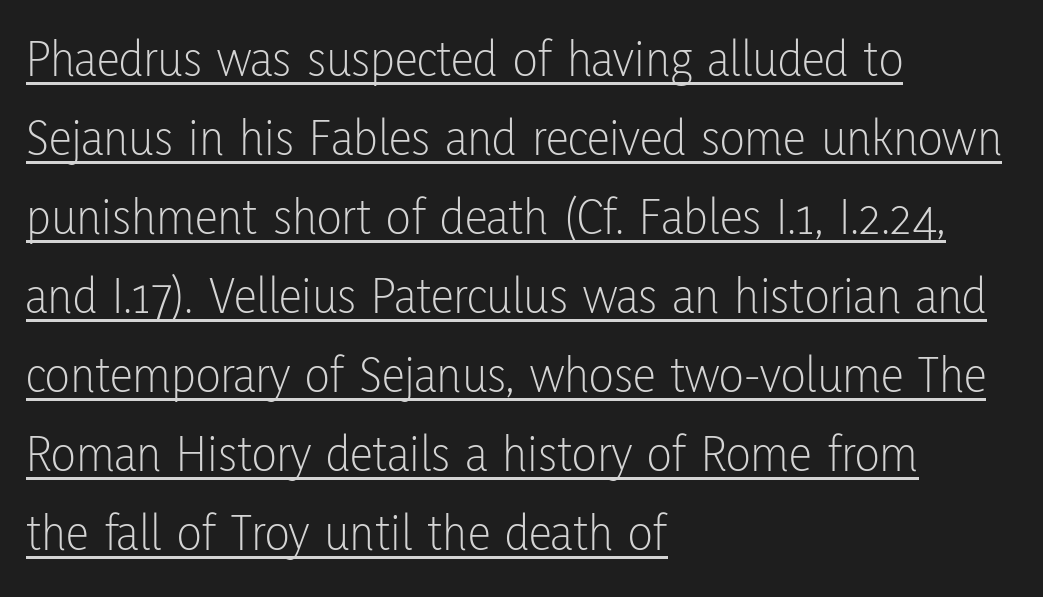
{"serif": "no", "italic": "no", "bold": "no", "weight": "light", "width": "condensed", "stroke_contrast": "low", "x_height": "medium", "monospaced": "no", "underline": "yes", "align": "left", "line_spacing": "normal", "line_spacing_ratio": 1.52, "letter_spacing": "normal", "letter_spacing_em": 0.0, "glyph_px": 52}
